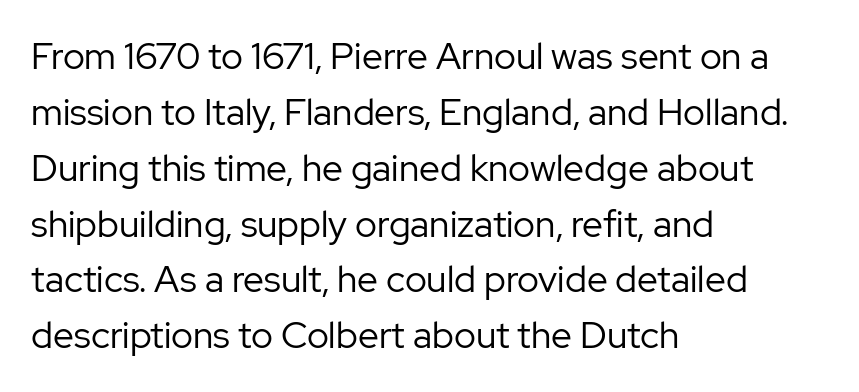
Q: Is the text bold? A: No.
Q: Is the text italic (slanted)? A: No, it is upright.
Q: Is the typeface a serif or a sans-serif typeface? A: Sans-serif.
Q: Is the text underlined? A: No.
Q: How is the paragraph aligned? A: Left-aligned.
Q: Is the spacing between letters normal or unusually wide? A: Normal.
Q: Is the spacing between lines tight, normal or loose? A: Normal.
Q: Width (condensed, normal, or wide)? A: Normal.
Q: Stroke contrast? A: Low.
Q: x-height? A: Medium.
Q: Monospaced? A: No.
